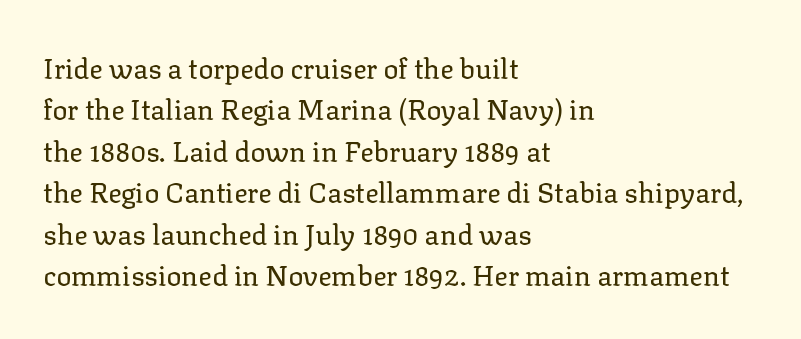
Q: Is the text bold? A: No.
Q: Is the text italic (slanted)? A: No, it is upright.
Q: Is the typeface a serif or a sans-serif typeface? A: Serif.
Q: Is the text underlined? A: No.
Q: How is the paragraph aligned? A: Left-aligned.
Q: Is the spacing between letters normal or unusually wide? A: Normal.
Q: Is the spacing between lines tight, normal or loose? A: Normal.
Q: Width (condensed, normal, or wide)? A: Normal.
Q: Stroke contrast? A: Low.
Q: x-height? A: Medium.
Q: Monospaced? A: No.
